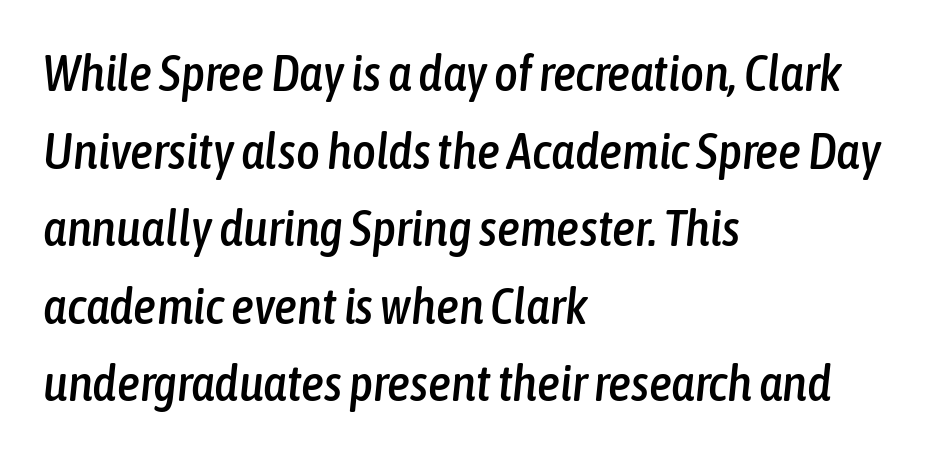
Q: Is the text italic (slanted)? A: Yes, it leans right by about 6 degrees.
Q: Is the text underlined? A: No.
Q: How is the paragraph aligned? A: Left-aligned.
Q: Is the spacing between letters normal or unusually wide? A: Normal.
Q: Is the spacing between lines tight, normal or loose? A: Normal.
Q: Width (condensed, normal, or wide)? A: Condensed.
Q: Stroke contrast? A: Low.
Q: x-height? A: Medium.
Q: Monospaced? A: No.
